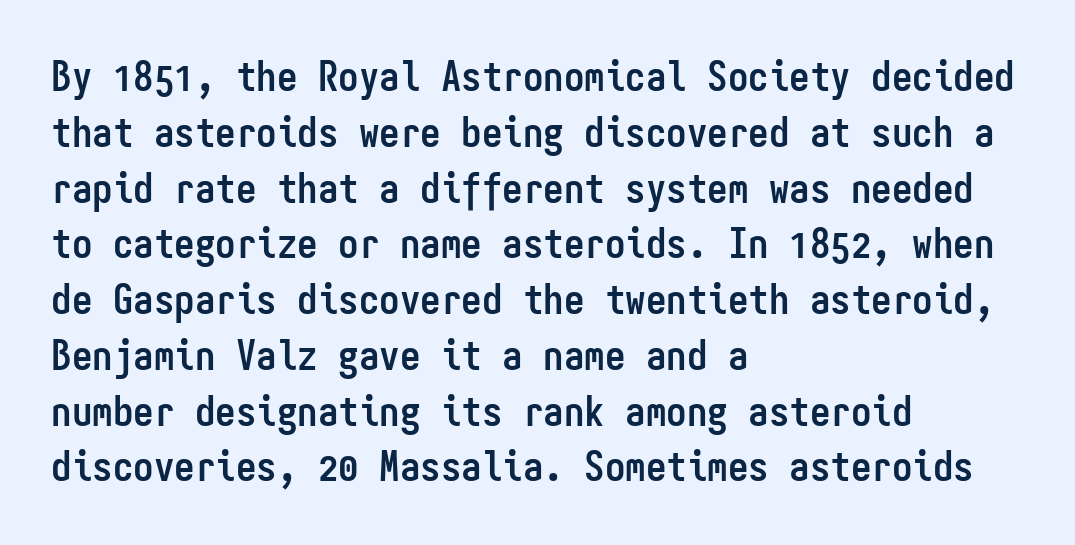
Does the copy run flush right? No — it runs flush left. The face used here has the dense, thick strokes of a bold. Each new line begins a customary step beneath the previous one. This is roman type, the default non-slanted kind.
